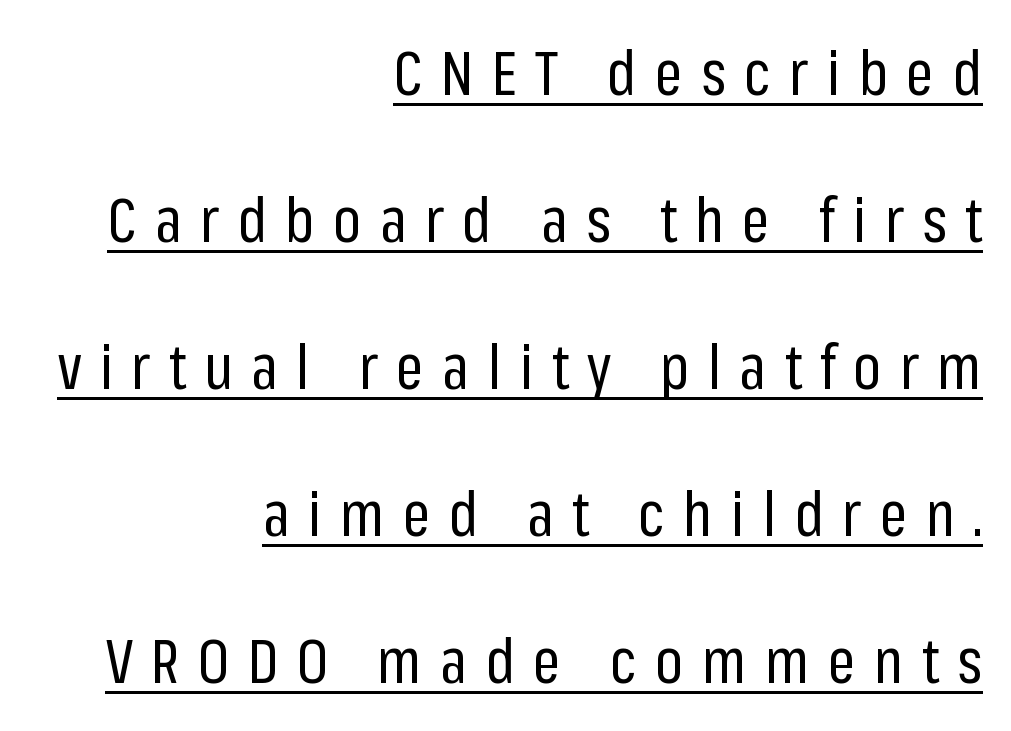
The image shows 61 px regular-weight, condensed sans-serif type, upright; set right-aligned, loose line spacing (2.41x), unusually wide letter spacing (+0.3 em), underlined; low stroke contrast and a medium x-height.
